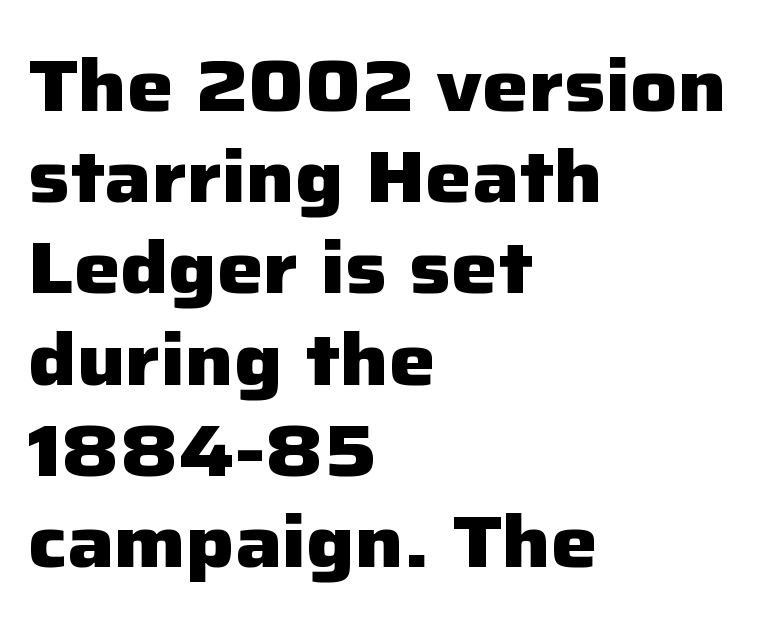
The passage shown is emphatically bold. This is the regular roman posture of the typeface. Letterform terminals end flat and unadorned throughout the passage. Summary of vertical rhythm: regular, with standard interline spacing.
